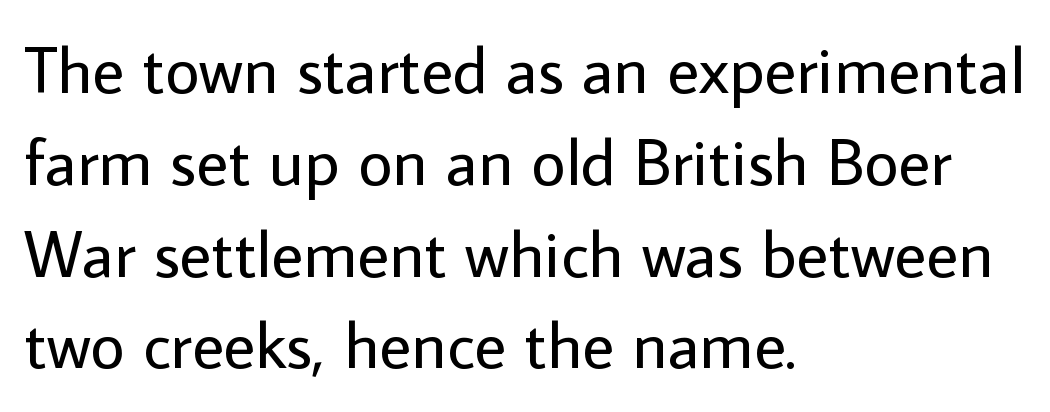
The image shows 67 px regular-weight sans-serif type, upright; set left-aligned, normal line spacing (1.37x), normal letter spacing, not underlined; low stroke contrast and a medium x-height.
